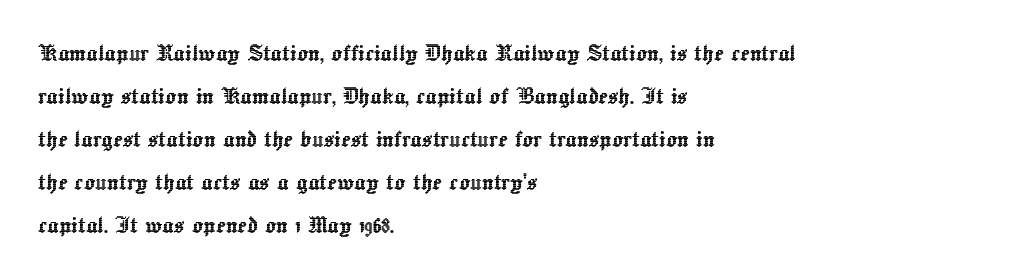
{"italic": "no", "width": "normal", "x_height": "medium", "monospaced": "no", "underline": "no", "align": "left", "line_spacing": "normal", "line_spacing_ratio": 1.54, "letter_spacing": "normal", "letter_spacing_em": 0.0, "glyph_px": 28}
